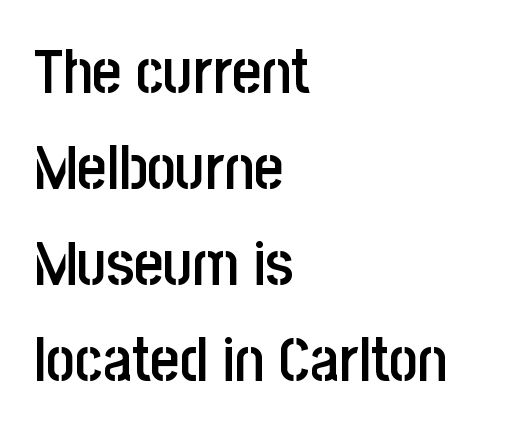
Q: Is the text bold? A: Semi-bold.
Q: Is the text italic (slanted)? A: No, it is upright.
Q: Is the typeface a serif or a sans-serif typeface? A: Sans-serif.
Q: Is the text underlined? A: No.
Q: How is the paragraph aligned? A: Left-aligned.
Q: Is the spacing between letters normal or unusually wide? A: Normal.
Q: Is the spacing between lines tight, normal or loose? A: Normal.
Q: Width (condensed, normal, or wide)? A: Condensed.
Q: Stroke contrast? A: Low.
Q: x-height? A: Large.
Q: Monospaced? A: No.
